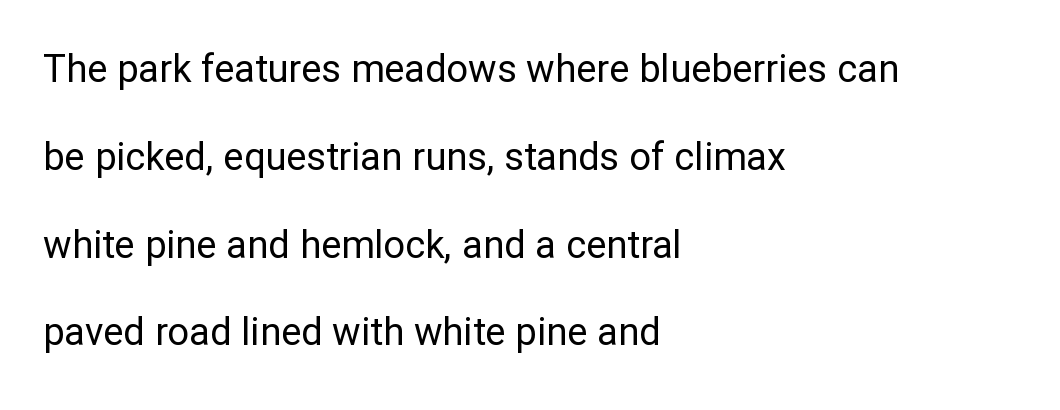
The image shows 38 px regular-weight sans-serif type, upright; set left-aligned, loose line spacing (2.31x), normal letter spacing, not underlined; low stroke contrast and a medium x-height.
